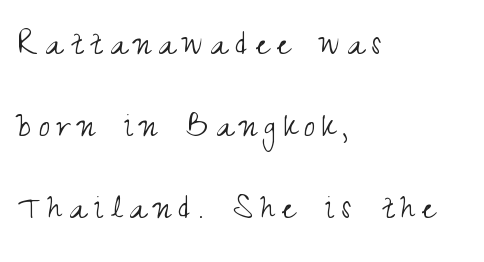
The space beneath each line is pristine and unruled. Rows of type keep a wide berth in the vertical direction. The rendering inserts visible extra space after every character. Is the stroke heavy? The answer is a plain regular-or-lighter. The ragged edge is on the right, which tells us the setting is flush left. Look at the bottom of the vertical strokes: they stop flat, with no serifs.
